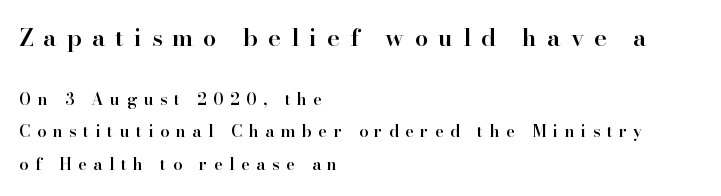
The image shows 24 px text type, upright; set left-aligned, loose line spacing (2.03x), unusually wide letter spacing (+0.42 em), not underlined; the first (top) block is 1.5x larger.
